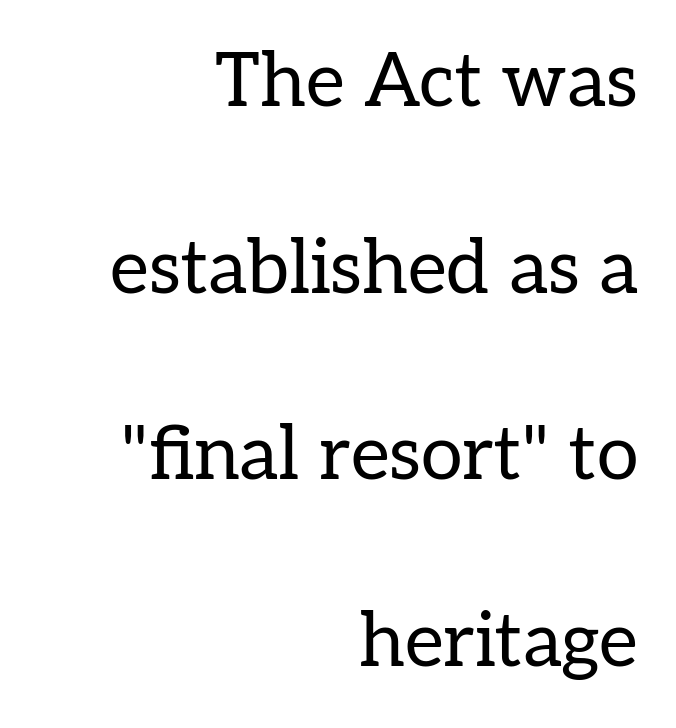
Q: Is the text bold? A: No.
Q: Is the text italic (slanted)? A: No, it is upright.
Q: Is the typeface a serif or a sans-serif typeface? A: Serif.
Q: Is the text underlined? A: No.
Q: How is the paragraph aligned? A: Right-aligned.
Q: Is the spacing between letters normal or unusually wide? A: Normal.
Q: Is the spacing between lines tight, normal or loose? A: Loose.
Q: Width (condensed, normal, or wide)? A: Normal.
Q: Stroke contrast? A: Low.
Q: x-height? A: Medium.
Q: Monospaced? A: No.
